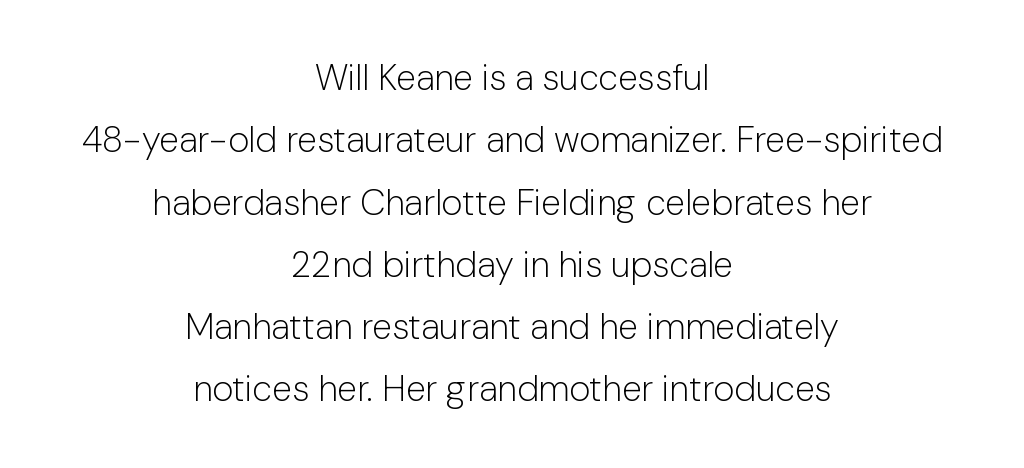
{"serif": "no", "italic": "no", "bold": "no", "weight": "light", "width": "normal", "stroke_contrast": "low", "x_height": "medium", "monospaced": "no", "underline": "no", "align": "center", "line_spacing_ratio": 1.73, "letter_spacing": "normal", "letter_spacing_em": 0.0, "glyph_px": 36}
